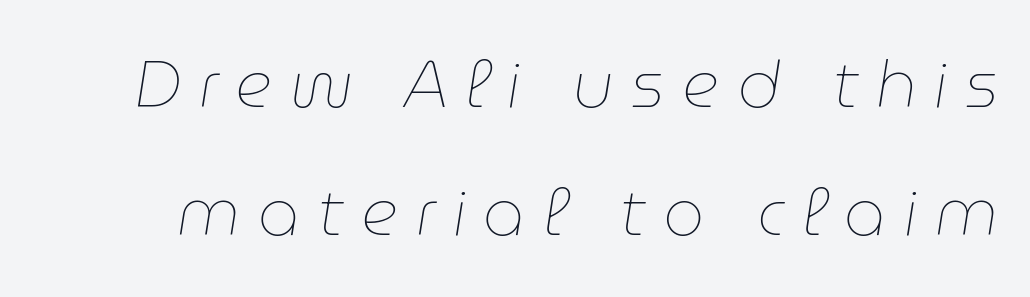
Q: Is the text bold? A: No.
Q: Is the text italic (slanted)? A: Yes, it leans right by about 9 degrees.
Q: Is the text underlined? A: No.
Q: Is the spacing between letters normal or unusually wide? A: Unusually wide.
Q: Is the spacing between lines tight, normal or loose? A: Loose.
Q: Width (condensed, normal, or wide)? A: Normal.
Q: Stroke contrast? A: Low.
Q: x-height? A: Medium.
Q: Monospaced? A: No.
